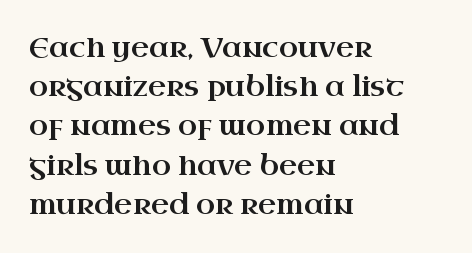
{"serif": "yes", "italic": "no", "width": "wide", "stroke_contrast": "high", "x_height": "small", "monospaced": "no", "underline": "no", "align": "left", "line_spacing": "normal", "line_spacing_ratio": 1.4, "letter_spacing": "normal", "letter_spacing_em": 0.0, "glyph_px": 28}
